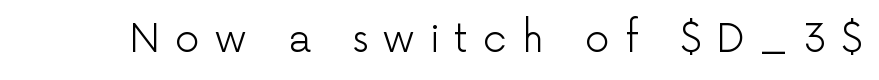
Is this a sans? Yes — the strokes have no serifs. Rendered with straight, roman letterforms. On a weight scale, this lands at 450 or below. Descenders are the only things crossing below the line.
